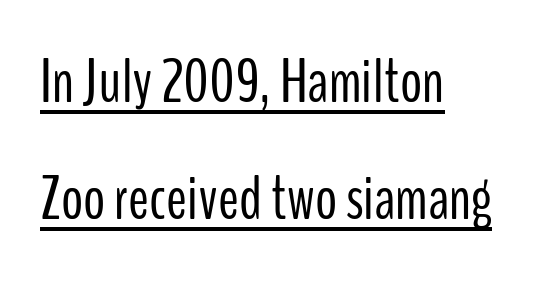
{"serif": "no", "italic": "no", "bold": "no", "weight": "light", "width": "condensed", "stroke_contrast": "low", "x_height": "medium", "monospaced": "no", "underline": "yes", "align": "left", "line_spacing_ratio": 1.89, "letter_spacing": "normal", "letter_spacing_em": 0.0, "glyph_px": 62}
